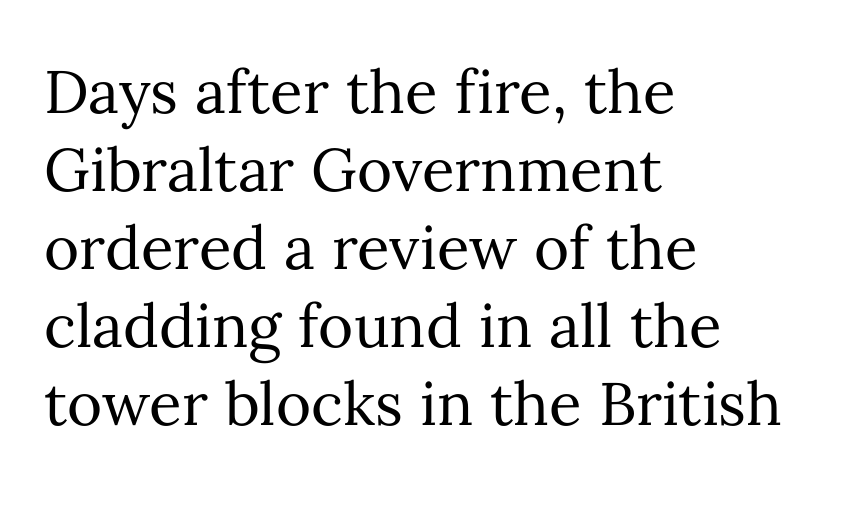
All the whitespace from short lines collects on the right. The horizontal fit of the characters is conventional and even. The space between consecutive lines is moderate. The cut favours lightness, reaching ordinary text weight at its darkest.
